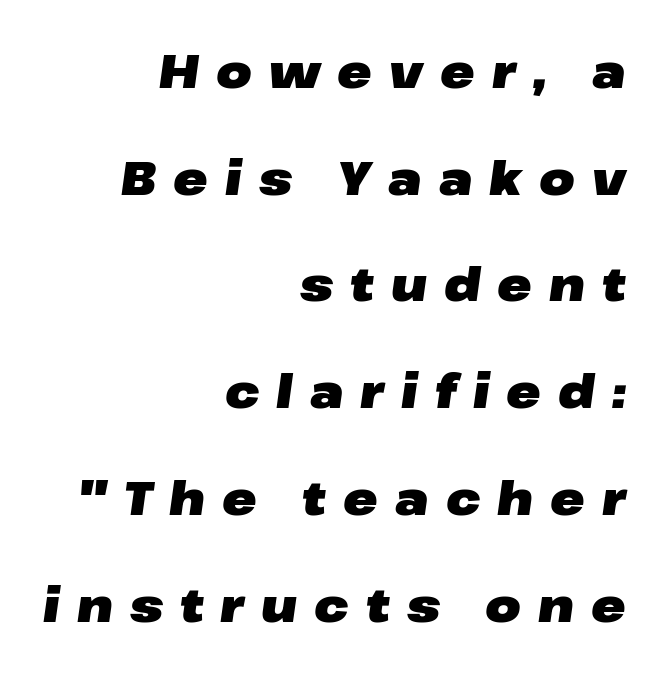
The image shows 46 px heavy, wide type, italic (leaning right); set right-aligned, loose line spacing (2.32x), unusually wide letter spacing (+0.37 em), not underlined; low stroke contrast and a medium x-height.
